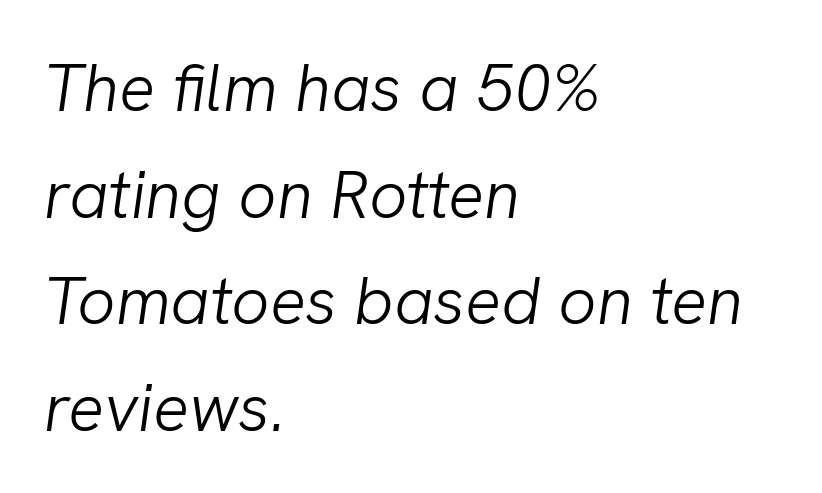
{"italic": "yes", "lean": "right", "slant_degrees": 8, "bold": "no", "weight": "light", "width": "normal", "stroke_contrast": "low", "x_height": "medium", "monospaced": "no", "underline": "no", "align": "left", "line_spacing": "normal", "line_spacing_ratio": 1.59, "letter_spacing": "normal", "letter_spacing_em": 0.0, "glyph_px": 67}
